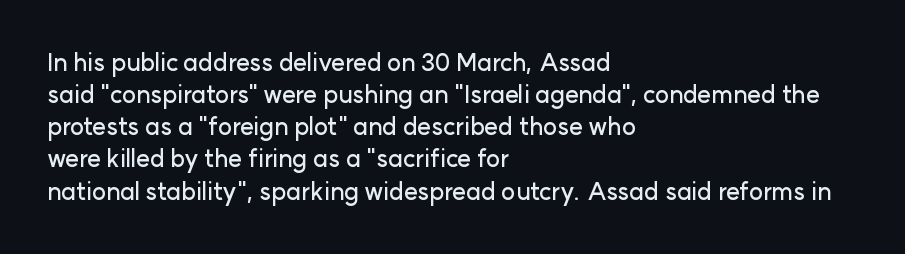
Just letters on the line, the space beneath them empty. Honestly, the row spacing looks completely unremarkable. No italicization has been applied; the sample stays upright. Teacher's note: observe the even left margin — that is flush-left alignment. Glyph-to-glyph distance matches everyday printed text.
